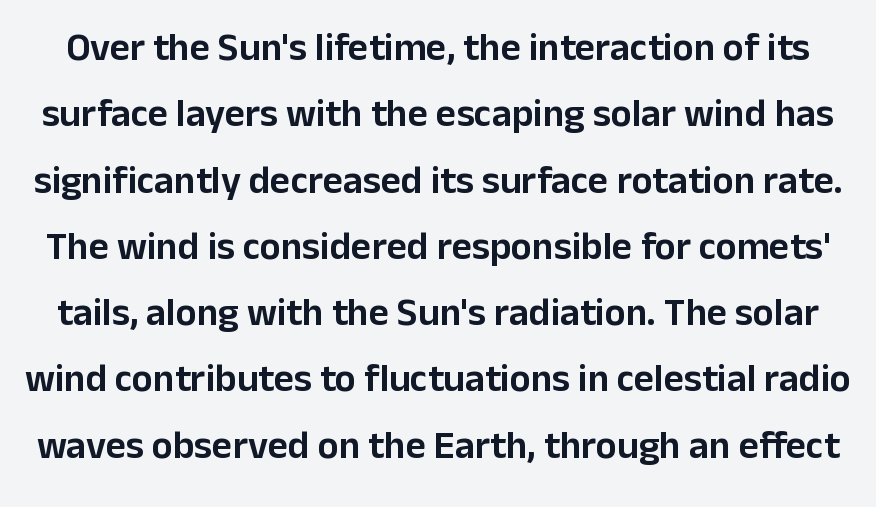
The rendering uses a moderate line-height, typical for paragraphs. The type is set solid horizontally, with unmodified tracking. In terms of posture, this sample is upright. Anything drawn beneath the words? Only blank space. The face used here is a sans, in the tradition of grotesques and geometrics. Each letter keeps its own natural width here, so spacing adapts to shape.
